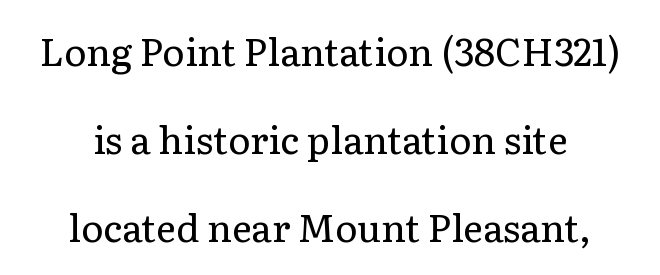
The letters carry serifs — small finishing strokes at the ends of their stems. The gaps between neighbouring characters are ordinary and unremarkable. Think of a printed novel: that variable character pitch is what you see here. Horizontal bands of white between lines are thick stripes.
